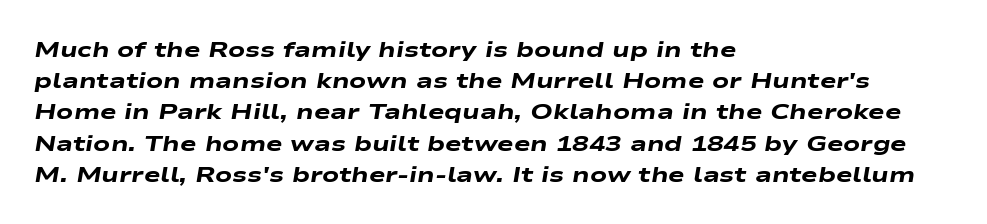
{"italic": "yes", "lean": "right", "slant_degrees": 9, "bold": "yes", "underline": "no", "align": "left", "line_spacing": "normal", "line_spacing_ratio": 1.42, "letter_spacing": "normal", "letter_spacing_em": 0.0, "glyph_px": 22}
